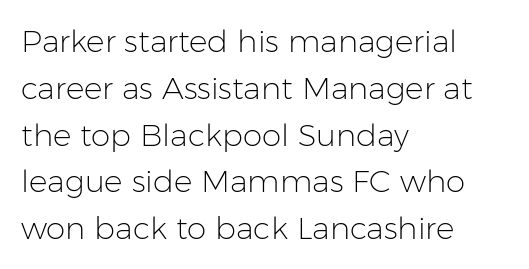
Q: Is the text bold? A: No.
Q: Is the text italic (slanted)? A: No, it is upright.
Q: Is the typeface a serif or a sans-serif typeface? A: Sans-serif.
Q: Is the text underlined? A: No.
Q: How is the paragraph aligned? A: Left-aligned.
Q: Is the spacing between letters normal or unusually wide? A: Normal.
Q: Is the spacing between lines tight, normal or loose? A: Normal.
Q: Width (condensed, normal, or wide)? A: Normal.
Q: Stroke contrast? A: Low.
Q: x-height? A: Medium.
Q: Monospaced? A: No.
